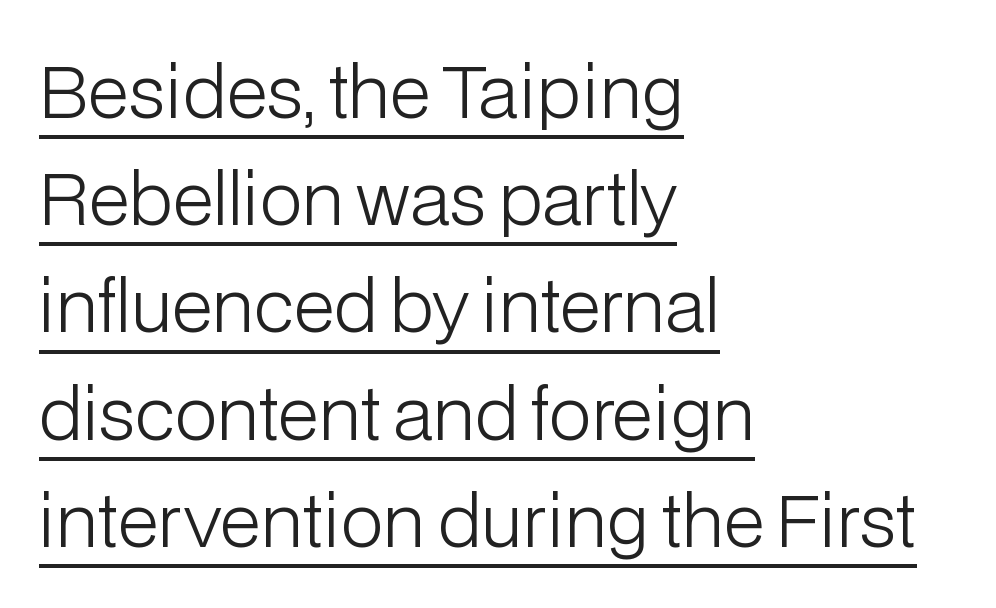
These lines stack with their left ends in a neat column. Nothing sits at the stroke ends, so this counts as sans-serif. The rendering uses natural spacing where letterforms have individual widths. In designer terms, the underline attribute is active on this setting.
